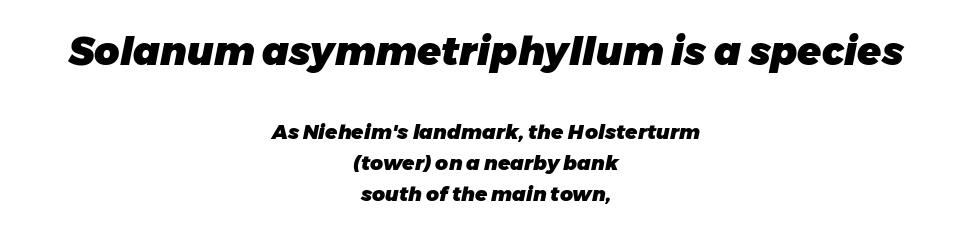
The image shows 39 px heavy type, italic (leaning right); set centered, normal line spacing (1.55x), normal letter spacing, not underlined; the first (top) block is 1.95x larger; low stroke contrast and a medium x-height.
